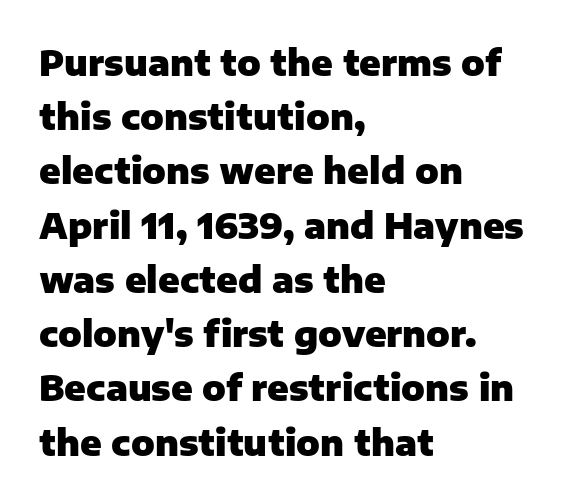
{"serif": "no", "italic": "no", "bold": "yes", "weight": "heavy", "width": "normal", "stroke_contrast": "low", "x_height": "medium", "monospaced": "no", "underline": "no", "align": "left", "line_spacing": "normal", "line_spacing_ratio": 1.55, "letter_spacing": "normal", "letter_spacing_em": 0.0, "glyph_px": 35}
